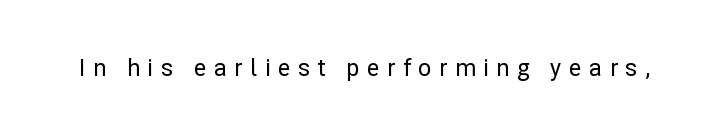
A typesetter would mark this as roman, not italic. The passage shown has open, widely tracked lettering throughout. Each row of text sits above clean, open space.
